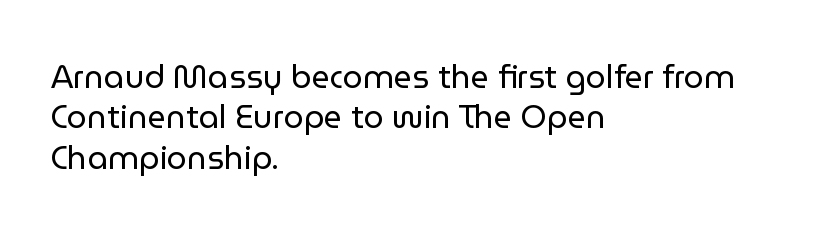
{"serif": "no", "italic": "no", "bold": "no", "weight": "regular", "width": "normal", "stroke_contrast": "low", "x_height": "medium", "monospaced": "no", "underline": "no", "align": "left", "line_spacing": "normal", "line_spacing_ratio": 1.26, "letter_spacing": "normal", "letter_spacing_em": 0.0, "glyph_px": 32}
